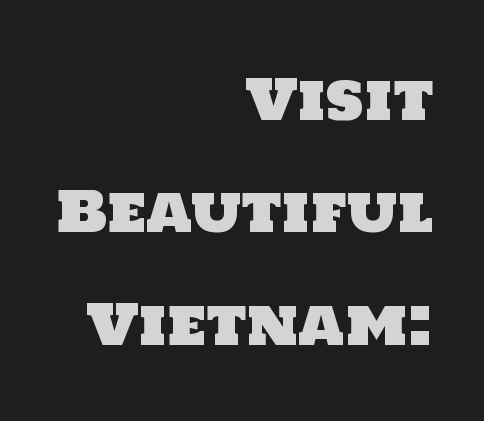
Q: Is the typeface a serif or a sans-serif typeface? A: Sans-serif.
Q: Is the text underlined? A: No.
Q: How is the paragraph aligned? A: Right-aligned.
Q: Is the spacing between letters normal or unusually wide? A: Normal.
Q: Is the spacing between lines tight, normal or loose? A: Loose.
Q: Width (condensed, normal, or wide)? A: Normal.
Q: Stroke contrast? A: Low.
Q: x-height? A: Large.
Q: Monospaced? A: No.
